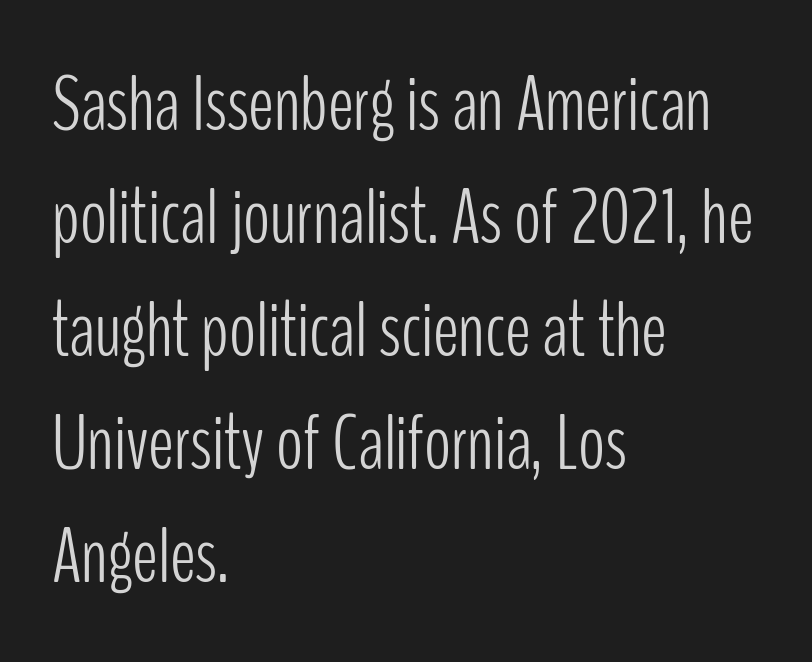
The block of text has a typical density, with ordinary space between rows. Nothing heavy about these letters — not bold at all. Descender tails drop into unmarked territory. Nobody touched the tracking dial on this one. I'd call this a sans setting — the letters go barefoot. A typesetter would mark this as roman, not italic.
